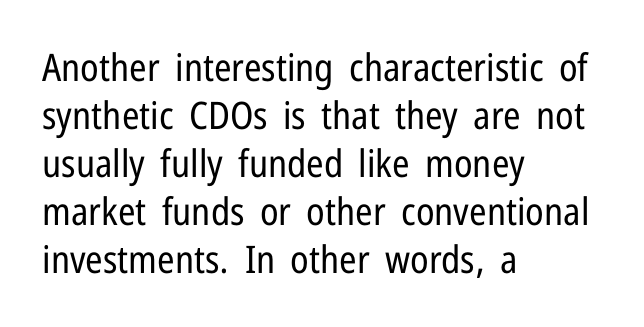
{"serif": "no", "italic": "no", "bold": "no", "weight": "regular", "width": "condensed", "stroke_contrast": "low", "x_height": "medium", "monospaced": "no", "underline": "no", "align": "left", "line_spacing": "normal", "line_spacing_ratio": 1.26, "letter_spacing": "normal", "letter_spacing_em": 0.0, "glyph_px": 38}
